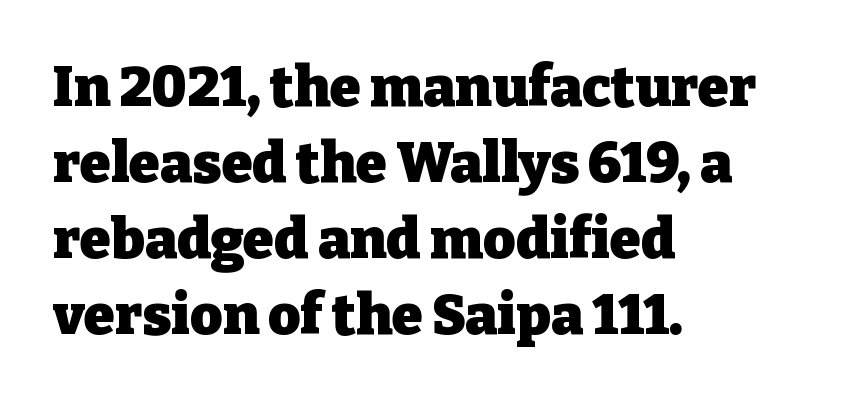
The image shows 56 px heavy serif type, upright; set left-aligned, normal line spacing (1.36x), normal letter spacing, not underlined; low stroke contrast and a medium x-height.
